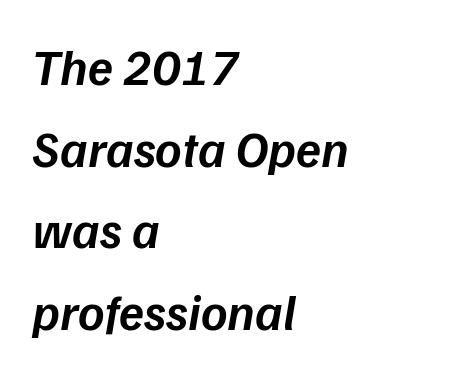
Casual observation: everything's shoved over to the left. No word sits above an underline. The letters advance in unequal steps, a hallmark of proportional type. The block of text has a typical density, with ordinary space between rows. The face used here is a semibold: visibly heavier than regular, lighter than bold. Quick note: italic.
